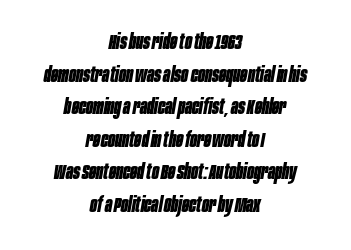
{"italic": "yes", "lean": "right", "slant_degrees": 10, "bold": "yes", "underline": "no", "align": "center", "line_spacing": "normal", "line_spacing_ratio": 1.55, "letter_spacing": "normal", "letter_spacing_em": 0.0, "glyph_px": 21}
